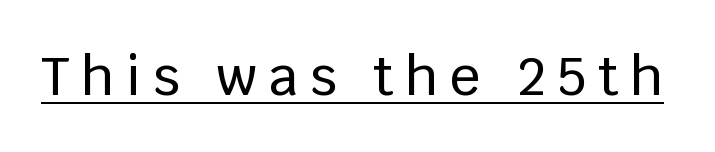
The letters stand upright; this is a roman face. Look at the bottom of the vertical strokes: they stop flat, with no serifs. The specimen includes a rule beneath the text block's lines. Inter-character spacing is expanded well beyond the font's built-in metrics. Looks like regular typesetting: each glyph gets only the width it needs.
